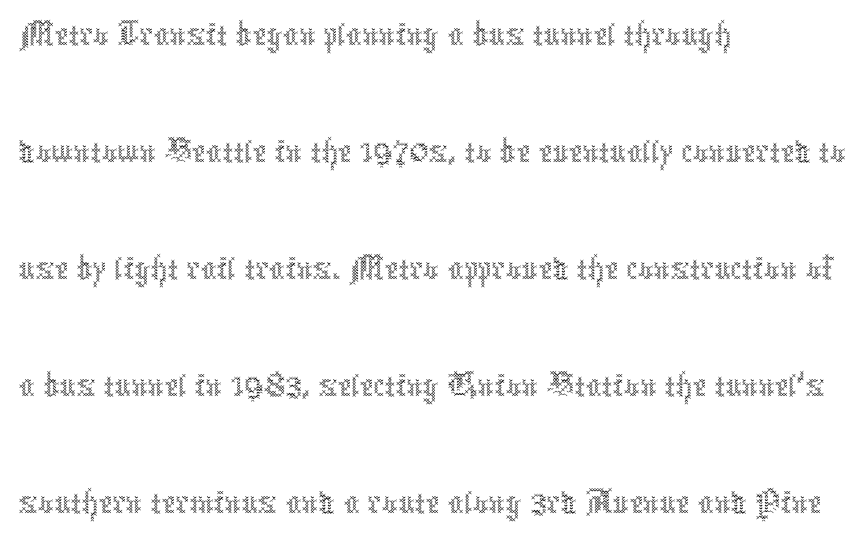
It's the straight-up-and-down kind of type. Characters follow at the spacing the type designer built in. Each letter keeps its own natural width here, so spacing adapts to shape. Descenders hang freely into open space. One glance says typical: line gaps are just what's usual. The typesetting does not lean heavy: it is not bold.
